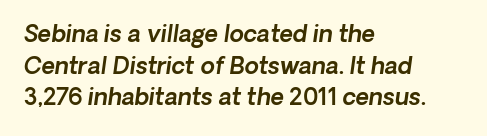
{"underline": "no", "align": "left", "line_spacing": "normal", "line_spacing_ratio": 1.38, "letter_spacing": "normal", "letter_spacing_em": 0.0, "glyph_px": 23}
